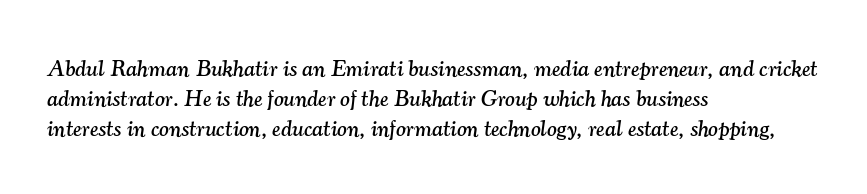
The image shows 23 px text type, italic (leaning right); set left-aligned, normal line spacing (1.31x), normal letter spacing, not underlined.
